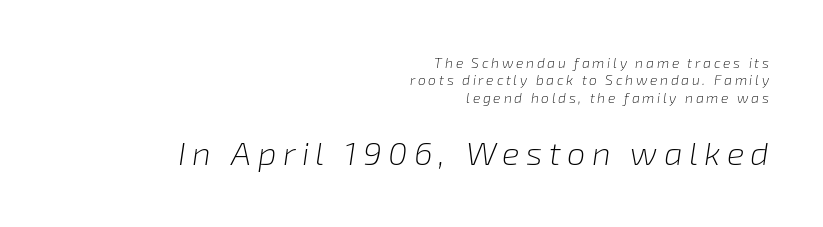
The image shows 33 px light type, italic (leaning right); set right-aligned, line spacing 1.24x, not underlined; the second (bottom) block is 2.36x larger; low stroke contrast and a medium x-height.
